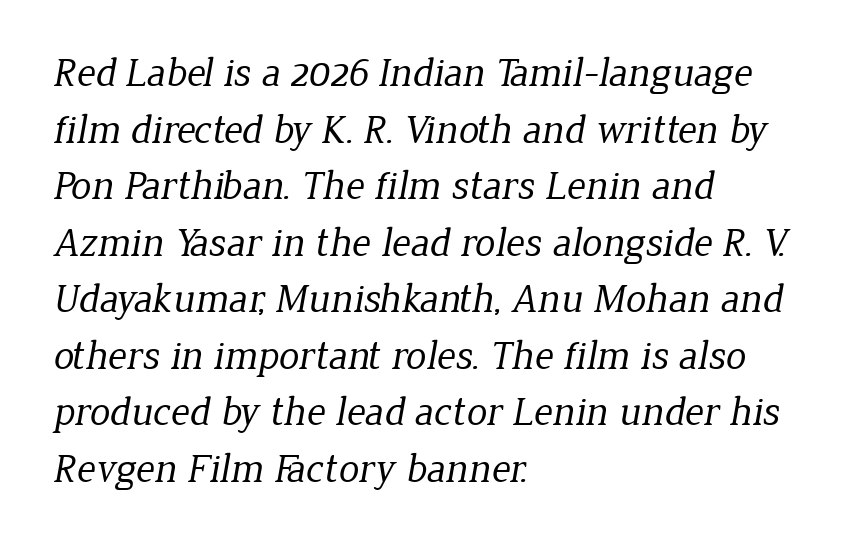
Q: Is the text bold? A: No.
Q: Is the typeface a serif or a sans-serif typeface? A: Serif.
Q: Is the text underlined? A: No.
Q: How is the paragraph aligned? A: Left-aligned.
Q: Is the spacing between letters normal or unusually wide? A: Normal.
Q: Is the spacing between lines tight, normal or loose? A: Normal.
Q: Width (condensed, normal, or wide)? A: Normal.
Q: Stroke contrast? A: Low.
Q: x-height? A: Medium.
Q: Monospaced? A: No.
